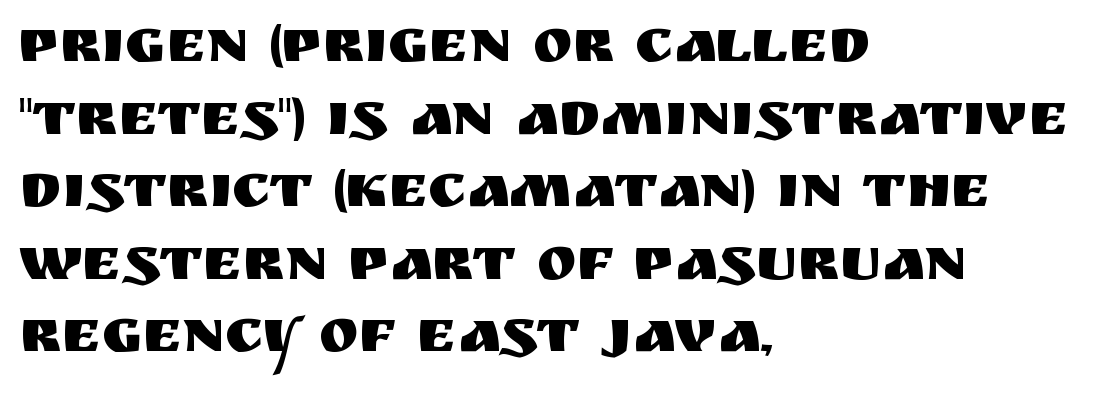
Check where the strokes stop: nothing finishes them off — pure sans. Proportional: the letters do not fall into vertical columns. A roman cut, with each character standing at attention. Letter spacing: default.
